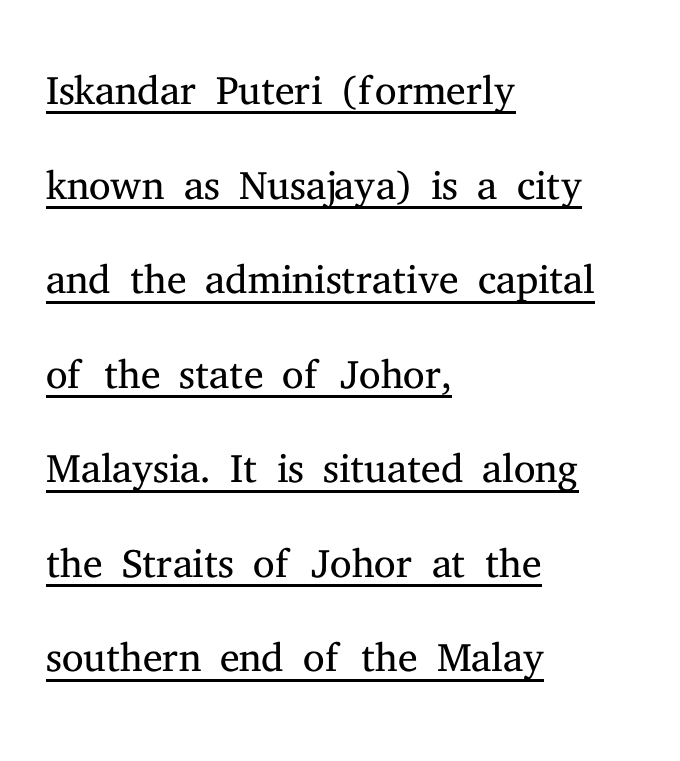
The image shows 61 px light serif type, upright; set left-aligned, normal line spacing (1.55x), normal letter spacing, underlined; medium stroke contrast and a medium x-height.
